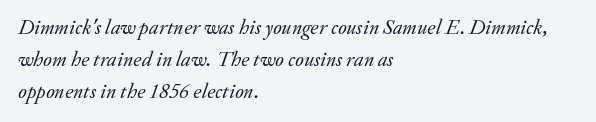
{"italic": "yes", "lean": "right", "slant_degrees": 20, "bold": "no", "underline": "no", "align": "left", "line_spacing": "normal", "line_spacing_ratio": 1.52, "letter_spacing": "normal", "letter_spacing_em": 0.0, "glyph_px": 21}
